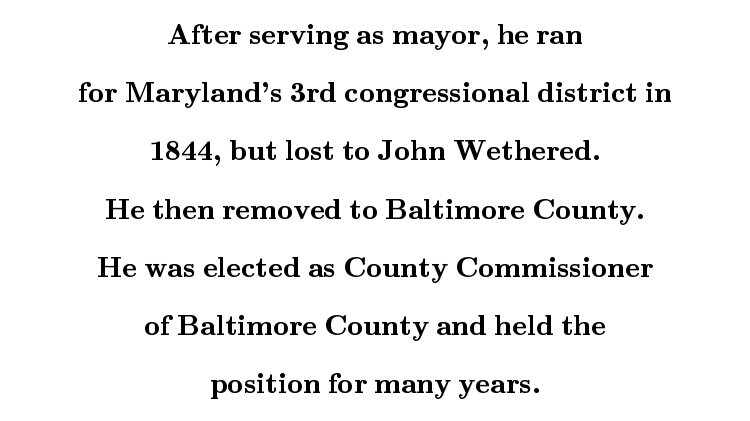
Q: Is the text bold? A: Yes.
Q: Is the text italic (slanted)? A: No, it is upright.
Q: Is the typeface a serif or a sans-serif typeface? A: Serif.
Q: Is the text underlined? A: No.
Q: How is the paragraph aligned? A: Centered.
Q: Is the spacing between letters normal or unusually wide? A: Normal.
Q: Is the spacing between lines tight, normal or loose? A: Loose.
Q: Width (condensed, normal, or wide)? A: Wide.
Q: Stroke contrast? A: Medium.
Q: x-height? A: Small.
Q: Monospaced? A: No.
